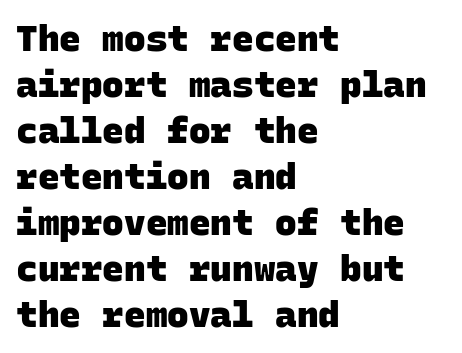
The image shows 36 px heavy sans-serif type, monospaced; set left-aligned, normal line spacing (1.28x), normal letter spacing, not underlined; low stroke contrast and a large x-height.
